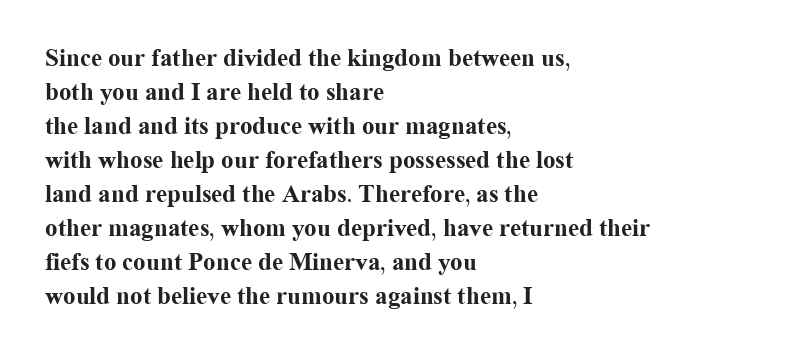
The image shows 25 px bold type, upright; set left-aligned, normal line spacing (1.36x), normal letter spacing, not underlined.
